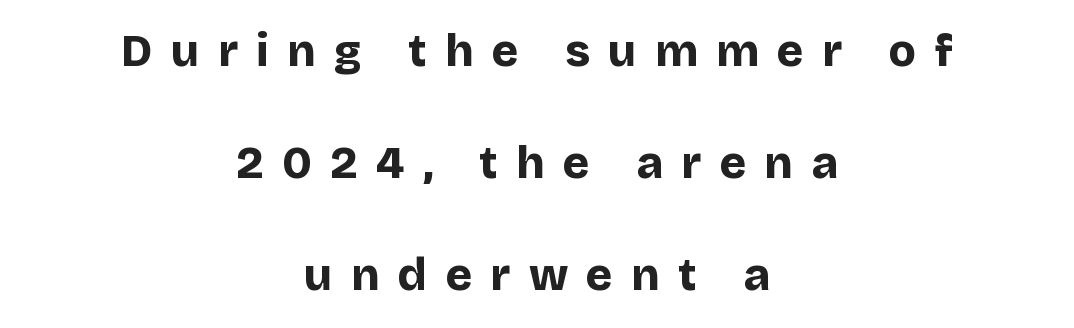
{"serif": "no", "italic": "no", "bold": "yes", "weight": "bold", "width": "normal", "stroke_contrast": "low", "x_height": "large", "monospaced": "no", "underline": "no", "align": "center", "line_spacing": "loose", "line_spacing_ratio": 2.49, "letter_spacing": "wide", "letter_spacing_em": 0.41, "glyph_px": 45}
